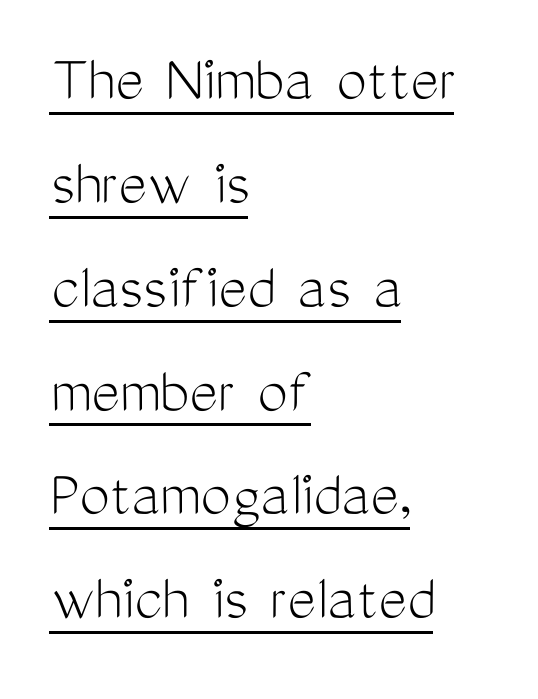
No heavy texture on the line: the type isn't bold. In designer terms, the underline attribute is active on this setting. Is the block centered? No — it sits flush against the left margin. Does the lettering tilt? It doesn't — this is upright. Serif or sans? Sans — the stroke terminals are bare. Each letter keeps its own natural width here, so spacing adapts to shape.
